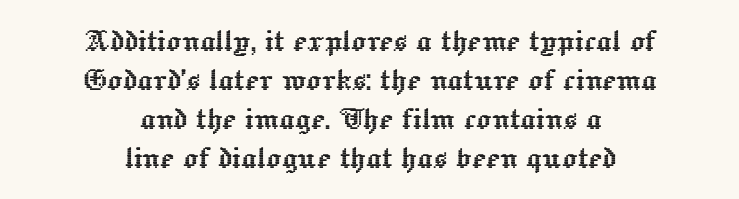
Q: Is the text italic (slanted)? A: No, it is upright.
Q: Is the text underlined? A: No.
Q: How is the paragraph aligned? A: Centered.
Q: Is the spacing between letters normal or unusually wide? A: Normal.
Q: Is the spacing between lines tight, normal or loose? A: Tight.
Q: Width (condensed, normal, or wide)? A: Normal.
Q: x-height? A: Medium.
Q: Monospaced? A: No.
